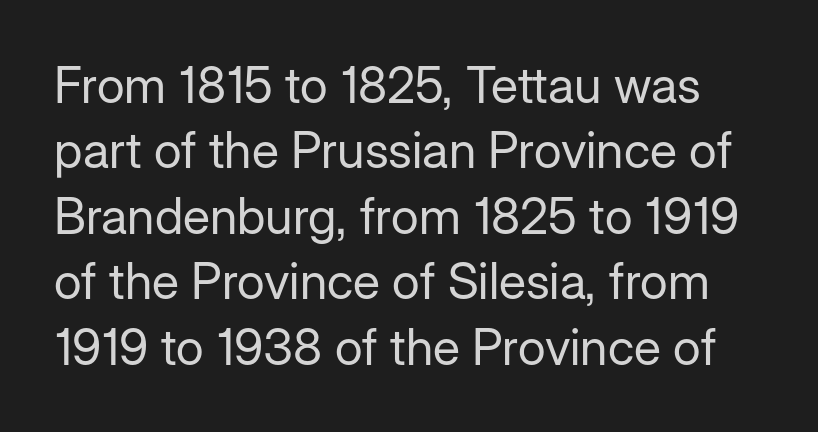
Q: Is the text bold? A: No.
Q: Is the text italic (slanted)? A: No, it is upright.
Q: Is the typeface a serif or a sans-serif typeface? A: Sans-serif.
Q: Is the text underlined? A: No.
Q: Is the spacing between letters normal or unusually wide? A: Normal.
Q: Is the spacing between lines tight, normal or loose? A: Normal.
Q: Width (condensed, normal, or wide)? A: Normal.
Q: Stroke contrast? A: Low.
Q: x-height? A: Medium.
Q: Monospaced? A: No.
